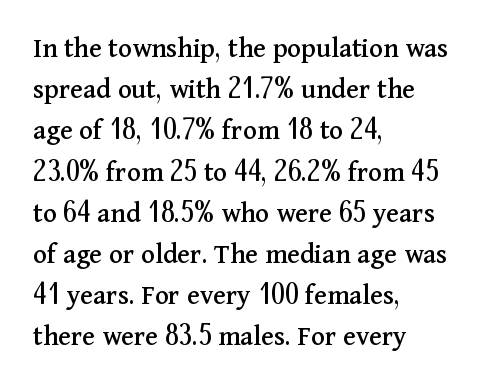
Q: Is the text italic (slanted)? A: No, it is upright.
Q: Is the typeface a serif or a sans-serif typeface? A: Serif.
Q: Is the text underlined? A: No.
Q: How is the paragraph aligned? A: Left-aligned.
Q: Is the spacing between letters normal or unusually wide? A: Normal.
Q: Is the spacing between lines tight, normal or loose? A: Normal.
Q: Width (condensed, normal, or wide)? A: Normal.
Q: Stroke contrast? A: Medium.
Q: x-height? A: Medium.
Q: Monospaced? A: No.
